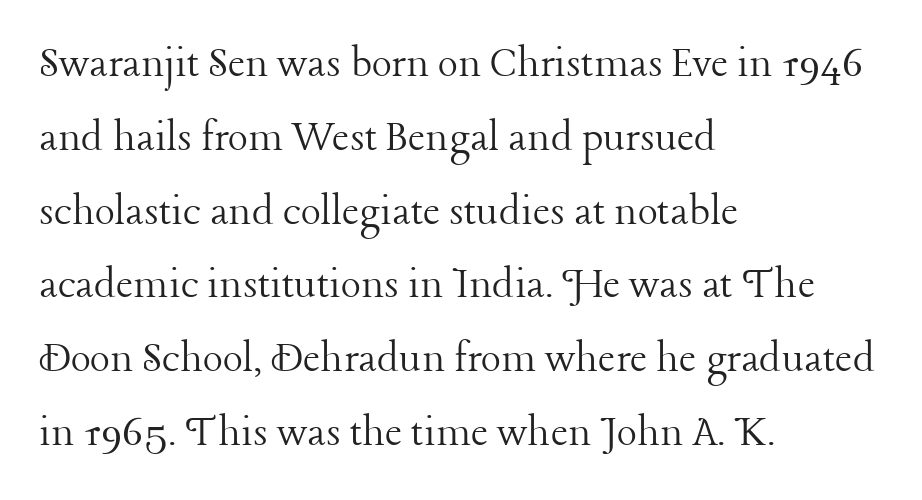
This rendering employs a face with finishing strokes, i.e., a serif. Designer's note — italics off, roman on. Glance below the letters and you will spot only blank space. The paragraph shown leans on its left margin. Nothing heavy about these letters — not bold at all. Interline gaps are of average width in this sample.
